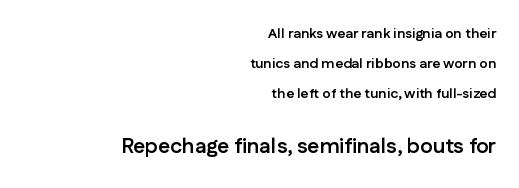
Q: Is the text bold? A: Yes.
Q: Is the text italic (slanted)? A: No, it is upright.
Q: Is the text underlined? A: No.
Q: How is the paragraph aligned? A: Right-aligned.
Q: Is the spacing between letters normal or unusually wide? A: Normal.
Q: Is the spacing between lines tight, normal or loose? A: Loose.
Q: Which block of text is set in a larger size, the first (top) or the second (bottom)? A: The second (bottom) one.
